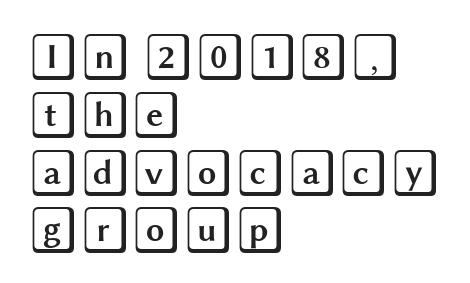
{"italic": "no", "width": "wide", "x_height": "large", "underline": "no", "align": "left", "line_spacing_ratio": 1.23, "letter_spacing": "normal", "letter_spacing_em": 0.0, "glyph_px": 47}
